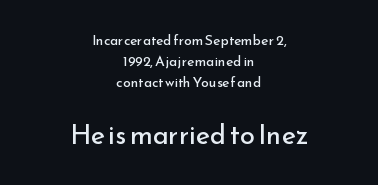
Q: Is the text bold? A: No.
Q: Is the text italic (slanted)? A: No, it is upright.
Q: Is the text underlined? A: No.
Q: How is the paragraph aligned? A: Centered.
Q: Is the spacing between letters normal or unusually wide? A: Normal.
Q: Is the spacing between lines tight, normal or loose? A: Normal.
Q: Which block of text is set in a larger size, the first (top) or the second (bottom)? A: The second (bottom) one.
